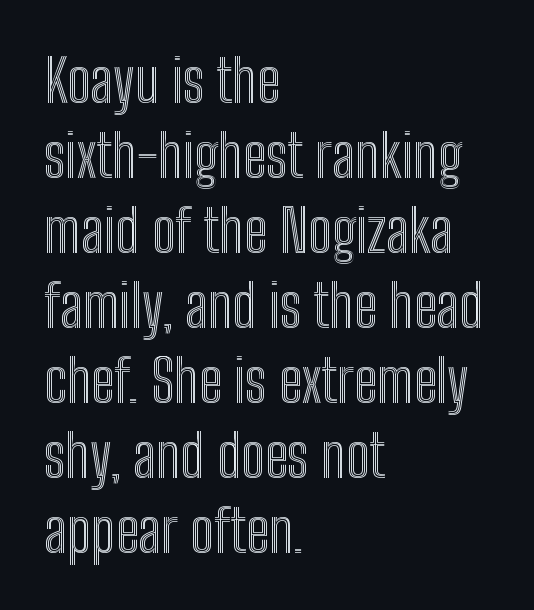
The designer left line spacing at the default. Rendered with straight, roman letterforms. Varying glyph widths throughout — classic text-font behaviour. The letterforms sit shoulder to shoulder at normal distance. Type without underlining. Is the block centered? No — it sits flush against the left margin.
